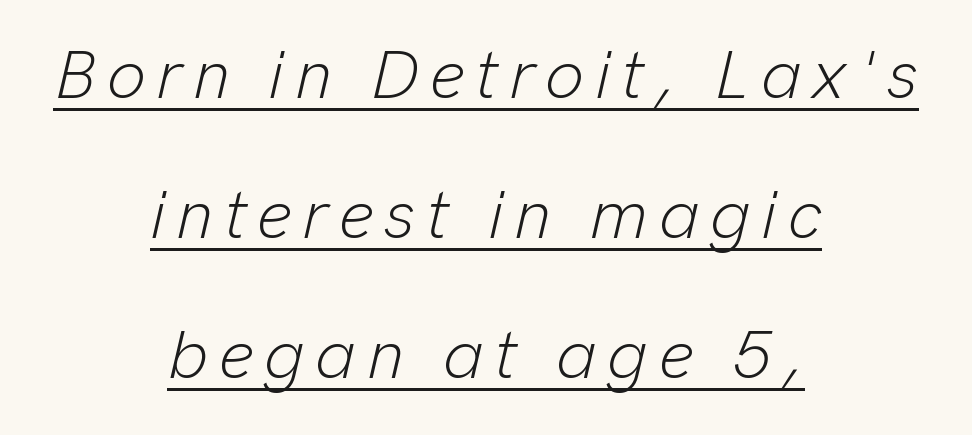
Q: Is the text bold? A: No.
Q: Is the text italic (slanted)? A: Yes, it leans right by about 13 degrees.
Q: Is the text underlined? A: Yes.
Q: How is the paragraph aligned? A: Centered.
Q: Is the spacing between lines tight, normal or loose? A: Loose.
Q: Width (condensed, normal, or wide)? A: Normal.
Q: Stroke contrast? A: Low.
Q: x-height? A: Medium.
Q: Monospaced? A: No.
